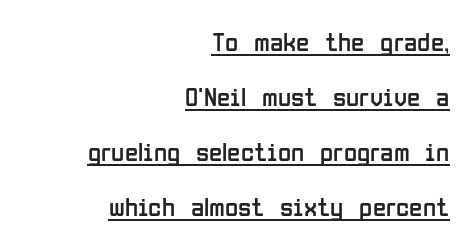
The lettering stays uniformly vertical, giving the passage a roman look. Horizontally, the lines are justified to the trailing edge only. What's the leading like? Stretched, with rows far apart. The strokes are not fattened; the text isn't bold.
